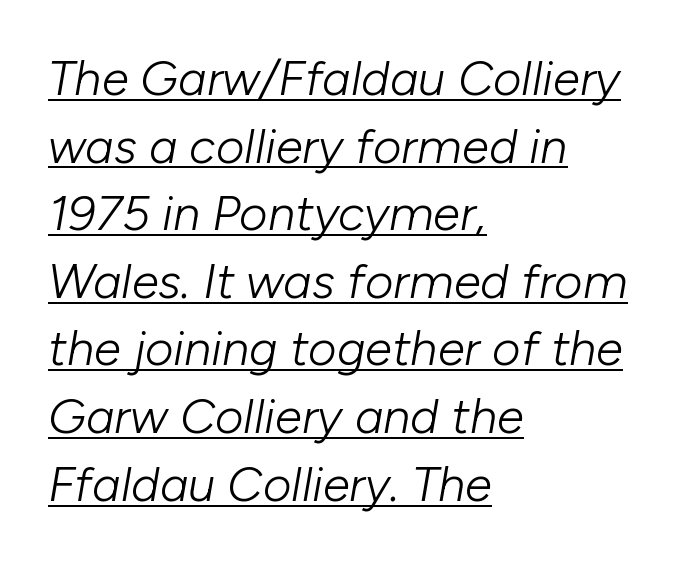
Q: Is the text bold? A: No.
Q: Is the text italic (slanted)? A: Yes, it leans right by about 10 degrees.
Q: Is the text underlined? A: Yes.
Q: How is the paragraph aligned? A: Left-aligned.
Q: Is the spacing between letters normal or unusually wide? A: Normal.
Q: Is the spacing between lines tight, normal or loose? A: Normal.
Q: Width (condensed, normal, or wide)? A: Normal.
Q: Stroke contrast? A: Low.
Q: x-height? A: Medium.
Q: Monospaced? A: No.
